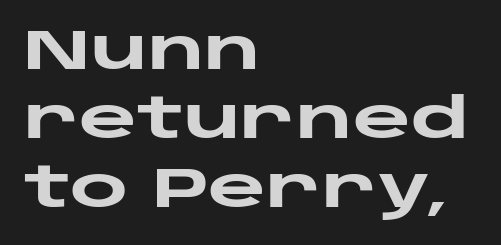
The image shows 56 px heavy, wide sans-serif type, upright; set left-aligned, line spacing 1.23x, normal letter spacing, not underlined; low stroke contrast and a large x-height.
